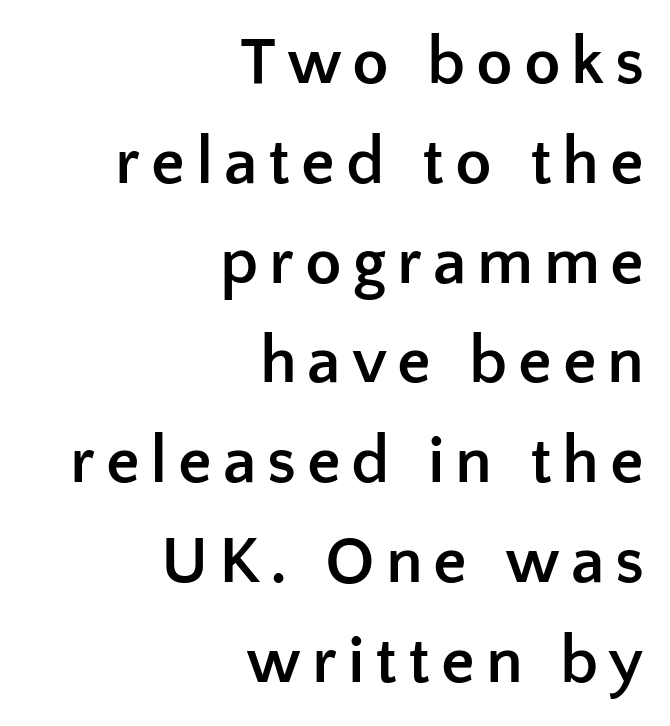
The image shows 67 px semibold sans-serif type, upright; set right-aligned, normal line spacing (1.49x), not underlined; low stroke contrast and a medium x-height.
